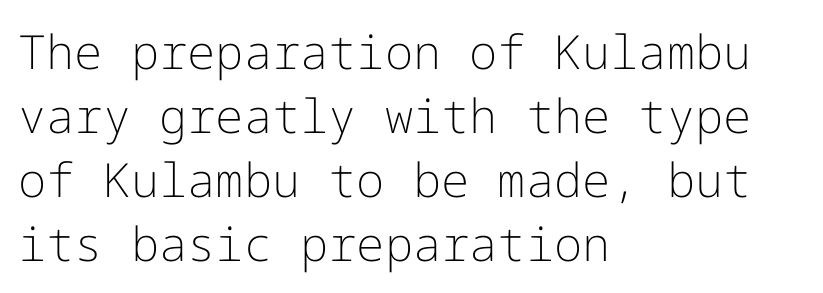
Q: Is the text bold? A: No.
Q: Is the text italic (slanted)? A: No, it is upright.
Q: Is the typeface a serif or a sans-serif typeface? A: Sans-serif.
Q: Is the text underlined? A: No.
Q: How is the paragraph aligned? A: Left-aligned.
Q: Is the spacing between letters normal or unusually wide? A: Normal.
Q: Is the spacing between lines tight, normal or loose? A: Normal.
Q: Width (condensed, normal, or wide)? A: Normal.
Q: Stroke contrast? A: Low.
Q: x-height? A: Medium.
